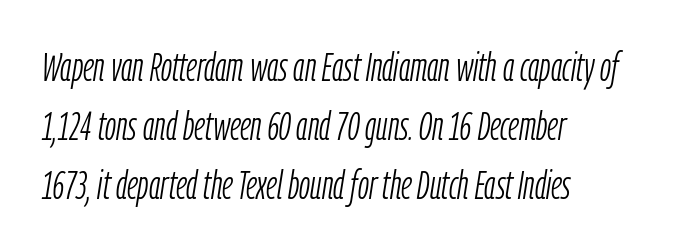
The image shows 40 px light, condensed type, italic (leaning right); set left-aligned, normal line spacing (1.47x), normal letter spacing, not underlined; low stroke contrast and a medium x-height.
